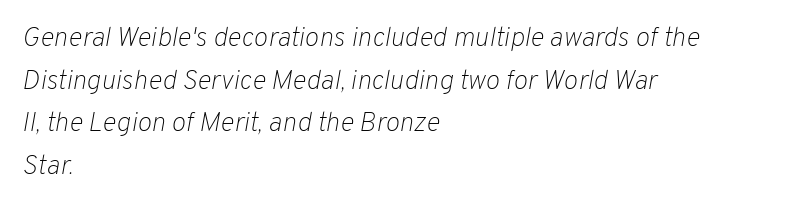
{"italic": "yes", "lean": "right", "slant_degrees": 10, "bold": "no", "underline": "no", "align": "left", "line_spacing": "normal", "line_spacing_ratio": 1.58, "letter_spacing": "normal", "letter_spacing_em": 0.0, "glyph_px": 27}
